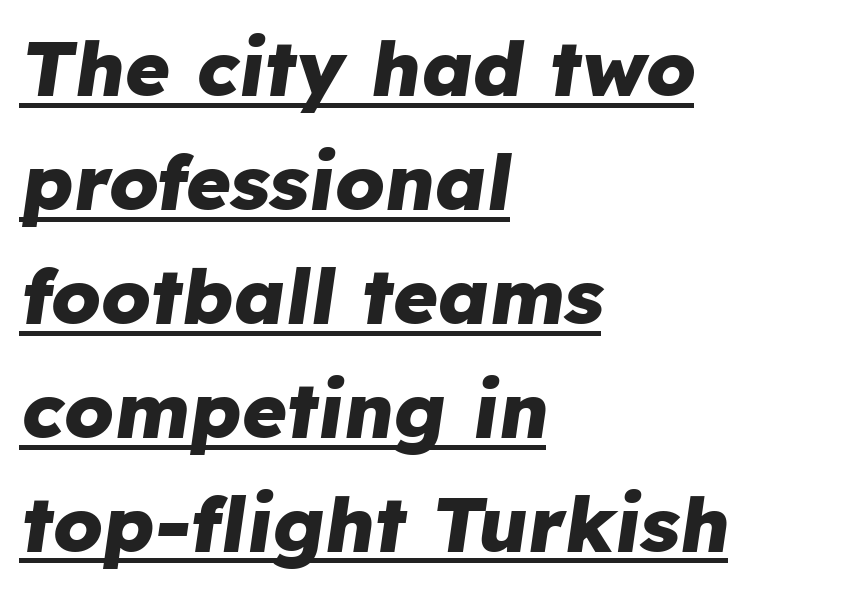
The letters are slanted; this is an italic face. Letter spacing: default. Looks like someone drew a line under every word here. The letters advance in unequal steps, a hallmark of proportional type. How would I describe the line gaps? Plain and ordinary.
